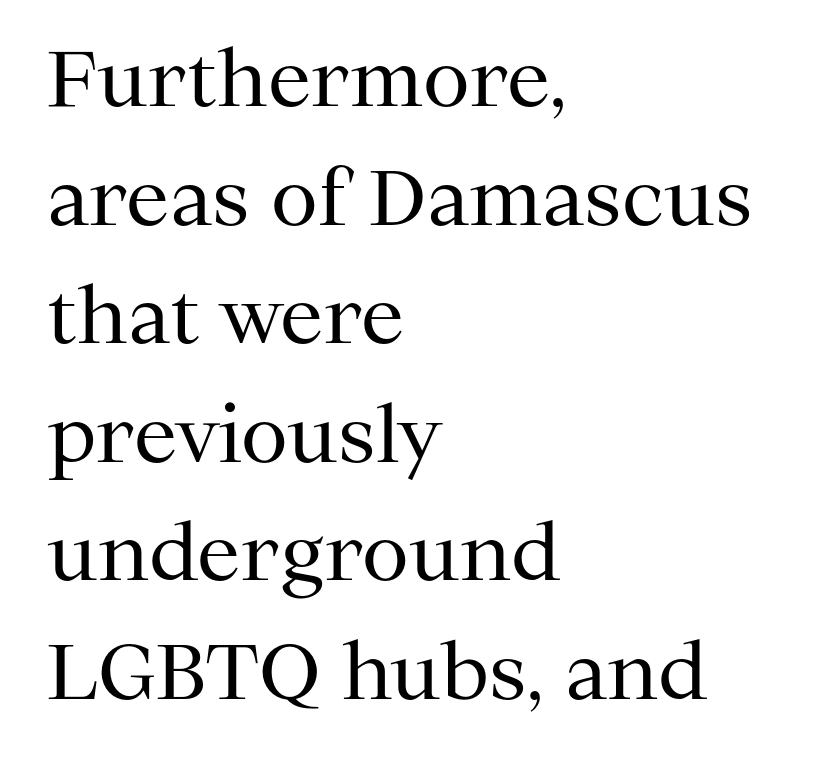
The image shows 77 px regular-weight serif type, upright; set left-aligned, normal line spacing (1.54x), normal letter spacing, not underlined; medium stroke contrast and a medium x-height.
